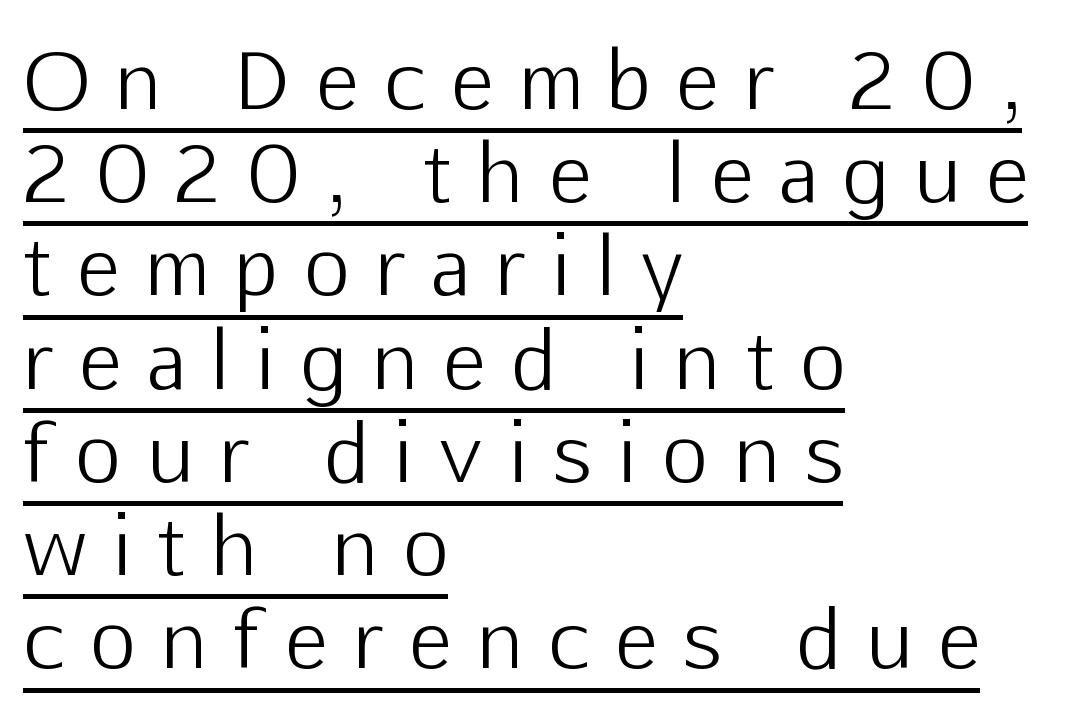
{"serif": "no", "italic": "no", "bold": "no", "weight": "light", "width": "normal", "stroke_contrast": "low", "x_height": "medium", "monospaced": "no", "underline": "yes", "align": "left", "line_spacing_ratio": 1.18, "letter_spacing": "wide", "letter_spacing_em": 0.34, "glyph_px": 79}
